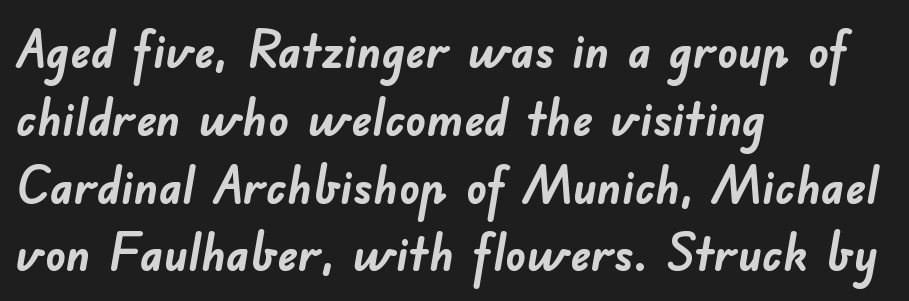
Strong, thick strokes mark this as bold type. Anything drawn beneath the words? Only blank space. Notice how the passage keeps a crisp vertical edge on the left only. The rendering uses a moderate line-height, typical for paragraphs. The rendering uses natural spacing where letterforms have individual widths. Is this a sans? Yes — the strokes have no serifs.
